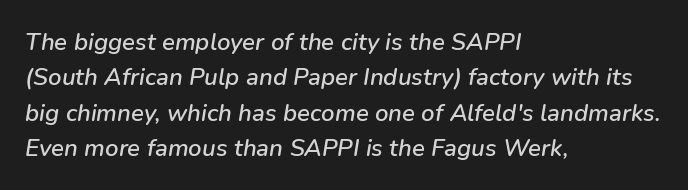
{"italic": "yes", "lean": "right", "slant_degrees": 9, "underline": "no", "align": "left", "line_spacing": "normal", "line_spacing_ratio": 1.47, "letter_spacing": "normal", "letter_spacing_em": 0.0, "glyph_px": 24}
